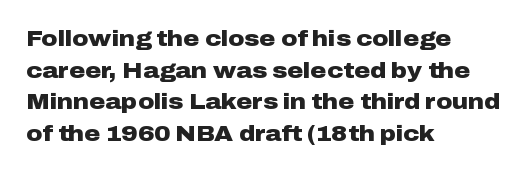
Beneath every word, the page is bare. Successive baselines arrive at the customary interval. It's the straight-up-and-down kind of type. Which margin do the lines hug? The left one — the right edge is uneven. Thick stems and heavy bowls — unmistakably bold.
